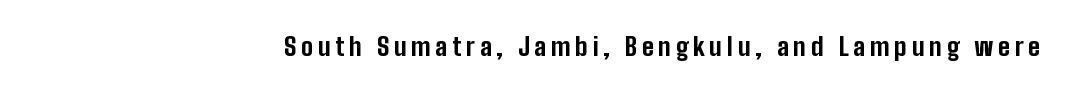
These lines carry a lot of weight — the face is fully bold. These lines stack with their right ends in a neat column. The strip under each line holds only bare page. Posture: upright roman.
